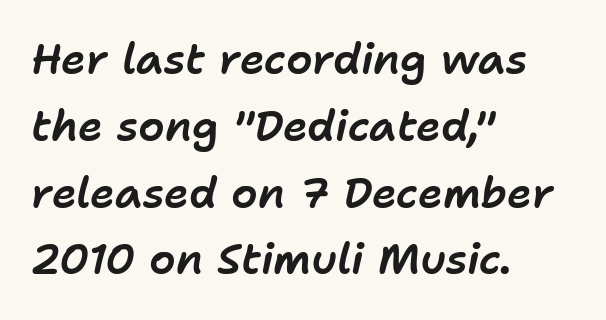
Q: Is the text italic (slanted)? A: Yes, it leans right by about 11 degrees.
Q: Is the text underlined? A: No.
Q: How is the paragraph aligned? A: Left-aligned.
Q: Is the spacing between letters normal or unusually wide? A: Normal.
Q: Is the spacing between lines tight, normal or loose? A: Normal.
Q: Width (condensed, normal, or wide)? A: Normal.
Q: Stroke contrast? A: Low.
Q: x-height? A: Medium.
Q: Monospaced? A: No.
